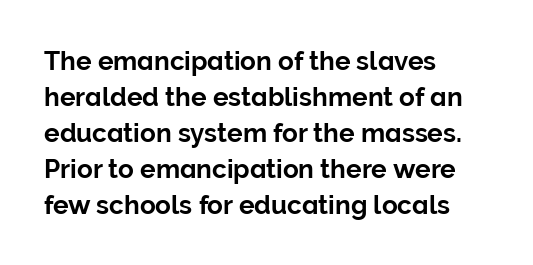
Q: Is the text italic (slanted)? A: No, it is upright.
Q: Is the text underlined? A: No.
Q: How is the paragraph aligned? A: Left-aligned.
Q: Is the spacing between letters normal or unusually wide? A: Normal.
Q: Is the spacing between lines tight, normal or loose? A: Normal.
